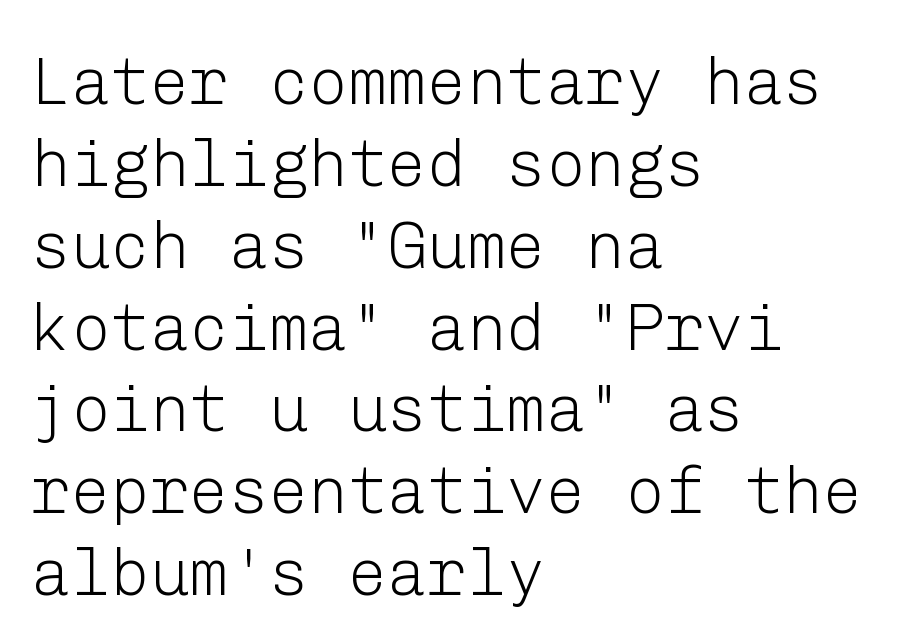
Q: Is the text bold? A: No.
Q: Is the text italic (slanted)? A: No, it is upright.
Q: Is the typeface a serif or a sans-serif typeface? A: Sans-serif.
Q: Is the text underlined? A: No.
Q: How is the paragraph aligned? A: Left-aligned.
Q: Is the spacing between letters normal or unusually wide? A: Normal.
Q: Width (condensed, normal, or wide)? A: Normal.
Q: Stroke contrast? A: Low.
Q: x-height? A: Medium.
